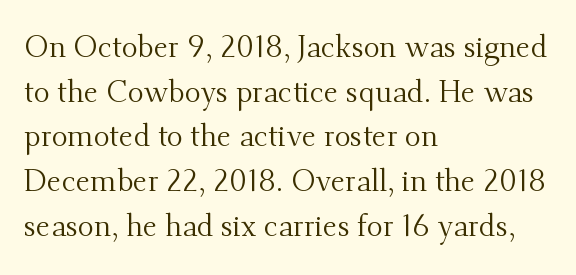
Q: Is the text bold? A: No.
Q: Is the text italic (slanted)? A: No, it is upright.
Q: Is the typeface a serif or a sans-serif typeface? A: Serif.
Q: Is the text underlined? A: No.
Q: How is the paragraph aligned? A: Left-aligned.
Q: Is the spacing between letters normal or unusually wide? A: Normal.
Q: Is the spacing between lines tight, normal or loose? A: Normal.
Q: Width (condensed, normal, or wide)? A: Normal.
Q: Stroke contrast? A: Medium.
Q: x-height? A: Small.
Q: Monospaced? A: No.
